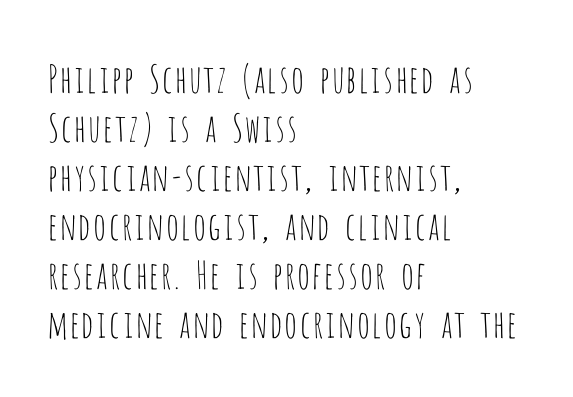
The image shows 38 px thin, condensed sans-serif type, upright; set left-aligned, normal line spacing (1.29x), normal letter spacing, not underlined; low stroke contrast and a large x-height.
